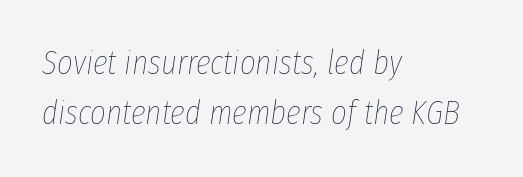
{"italic": "yes", "lean": "right", "slant_degrees": 8, "bold": "no", "weight": "thin", "width": "condensed", "stroke_contrast": "low", "x_height": "medium", "monospaced": "no", "underline": "no", "align": "left", "line_spacing": "normal", "line_spacing_ratio": 1.48, "letter_spacing": "normal", "letter_spacing_em": 0.0, "glyph_px": 34}
